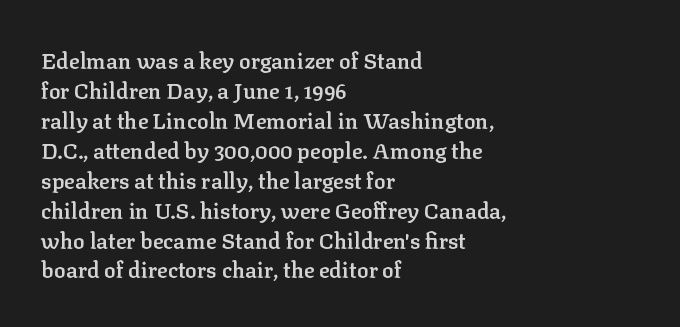
{"italic": "no", "bold": "semi", "underline": "no", "align": "left", "line_spacing": "normal", "line_spacing_ratio": 1.36, "letter_spacing": "normal", "letter_spacing_em": 0.0, "glyph_px": 22}
